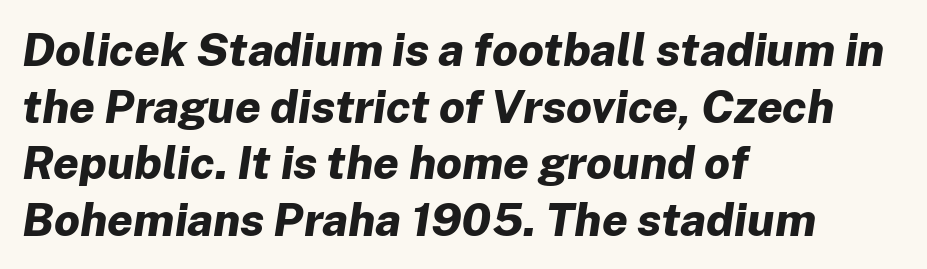
The image shows 46 px bold type, italic (leaning right); set left-aligned, line spacing 1.23x, normal letter spacing, not underlined; low stroke contrast and a medium x-height.
